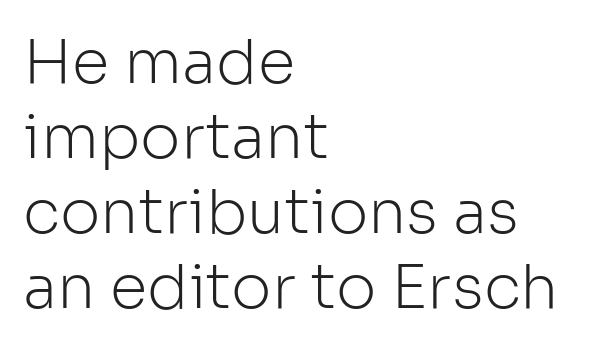
{"serif": "no", "italic": "no", "bold": "no", "weight": "light", "width": "normal", "stroke_contrast": "low", "x_height": "medium", "monospaced": "no", "underline": "no", "align": "left", "line_spacing_ratio": 1.23, "letter_spacing": "normal", "letter_spacing_em": 0.0, "glyph_px": 61}
